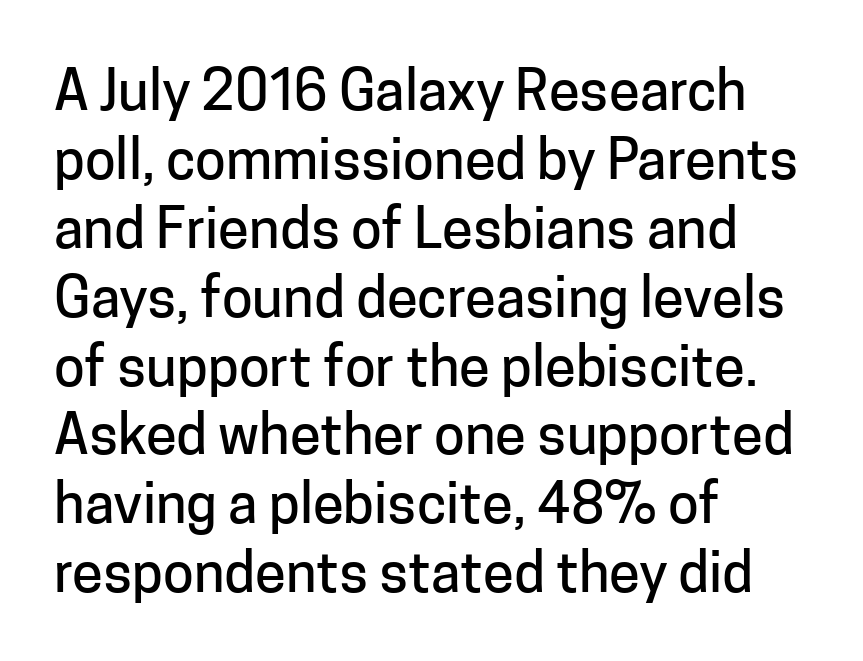
Q: Is the text italic (slanted)? A: No, it is upright.
Q: Is the typeface a serif or a sans-serif typeface? A: Sans-serif.
Q: Is the text underlined? A: No.
Q: How is the paragraph aligned? A: Left-aligned.
Q: Is the spacing between letters normal or unusually wide? A: Normal.
Q: Width (condensed, normal, or wide)? A: Normal.
Q: Stroke contrast? A: Low.
Q: x-height? A: Medium.
Q: Monospaced? A: No.
